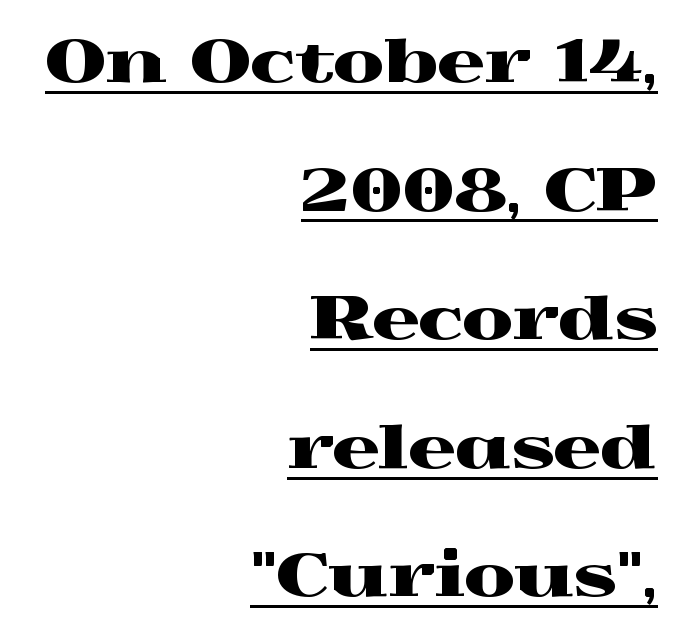
This sample has the flowing, uneven cadence of proportional lettering. Look at the bottom of the vertical strokes: they flare into serifs here. The designer dialed line spacing up above the default. Students, note that the glyphs here touch the page at normal intervals. The letters stand upright; this is a roman face. The rendering anchors every line to the right-hand side.
